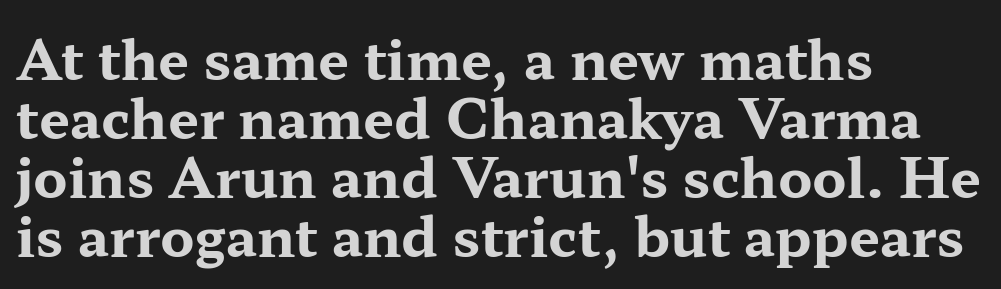
Character widths vary here, with narrow letters taking less room than wide ones. This rendering employs a face with finishing strokes, i.e., a serif. Line beginnings align vertically; line endings do not. The characters look thick and weighty, a clear bold. Unlike italic type, these characters show no tilt at all.
